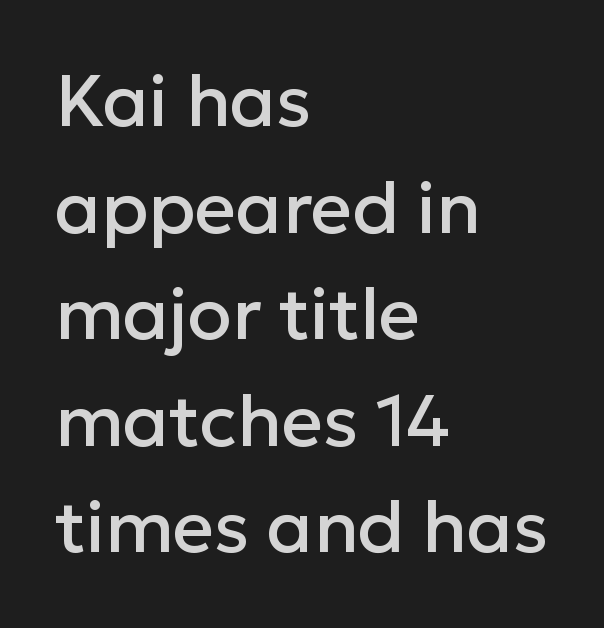
Q: Is the text italic (slanted)? A: No, it is upright.
Q: Is the typeface a serif or a sans-serif typeface? A: Sans-serif.
Q: Is the text underlined? A: No.
Q: How is the paragraph aligned? A: Left-aligned.
Q: Is the spacing between letters normal or unusually wide? A: Normal.
Q: Is the spacing between lines tight, normal or loose? A: Normal.
Q: Width (condensed, normal, or wide)? A: Normal.
Q: Stroke contrast? A: Low.
Q: x-height? A: Medium.
Q: Monospaced? A: No.
